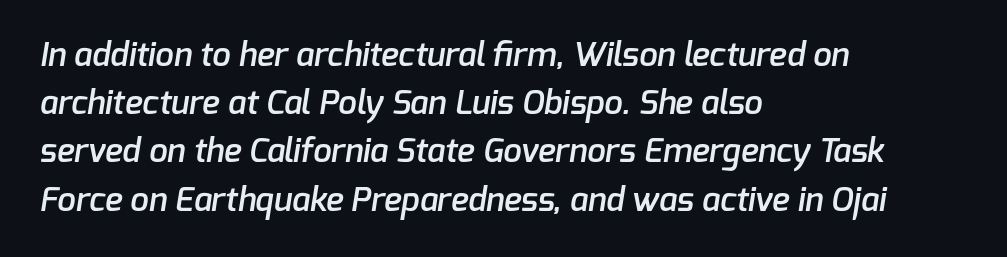
{"serif": "no", "bold": "semi", "weight": "semibold", "width": "normal", "stroke_contrast": "low", "x_height": "medium", "monospaced": "no", "underline": "no", "align": "left", "line_spacing": "normal", "line_spacing_ratio": 1.46, "letter_spacing": "normal", "letter_spacing_em": 0.0, "glyph_px": 33}
